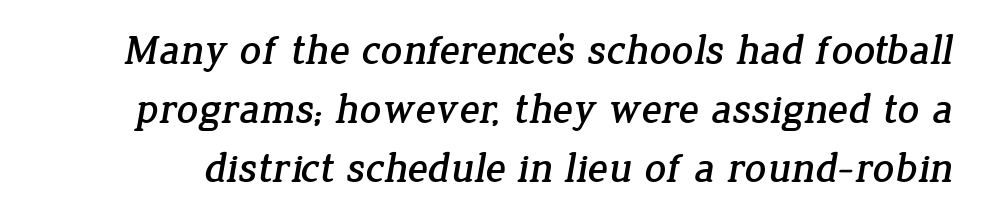
{"serif": "yes", "width": "normal", "stroke_contrast": "low", "x_height": "medium", "monospaced": "no", "underline": "no", "line_spacing": "normal", "line_spacing_ratio": 1.4, "letter_spacing": "normal", "letter_spacing_em": 0.0, "glyph_px": 42}
